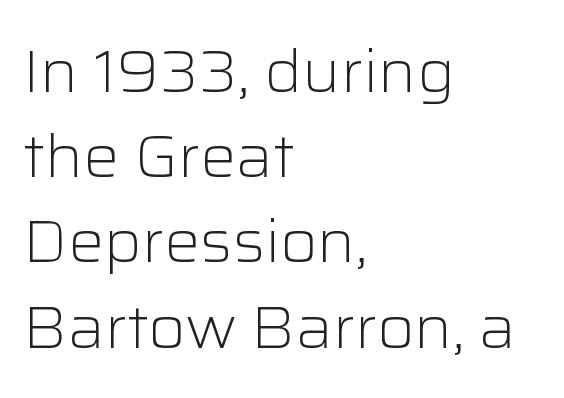
{"serif": "no", "italic": "no", "bold": "no", "weight": "light", "width": "normal", "stroke_contrast": "low", "x_height": "medium", "monospaced": "no", "underline": "no", "align": "left", "line_spacing": "normal", "line_spacing_ratio": 1.42, "letter_spacing": "normal", "letter_spacing_em": 0.0, "glyph_px": 60}
